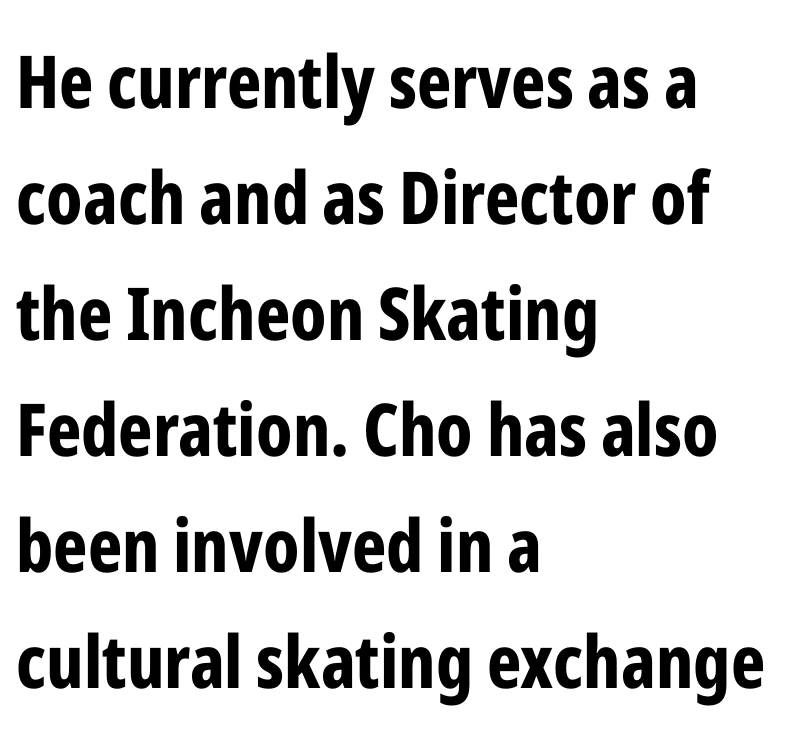
Is there any slant? The stems are plumb. The lines sit at an ordinary, default distance from one another. Its strokes are broad and dark, the hallmark of bold type. Does extra space separate the letters? No, they use regular spacing. The rag falls on the right side of this text block. The letters carry no serifs — their stems end cleanly without finishing strokes.
